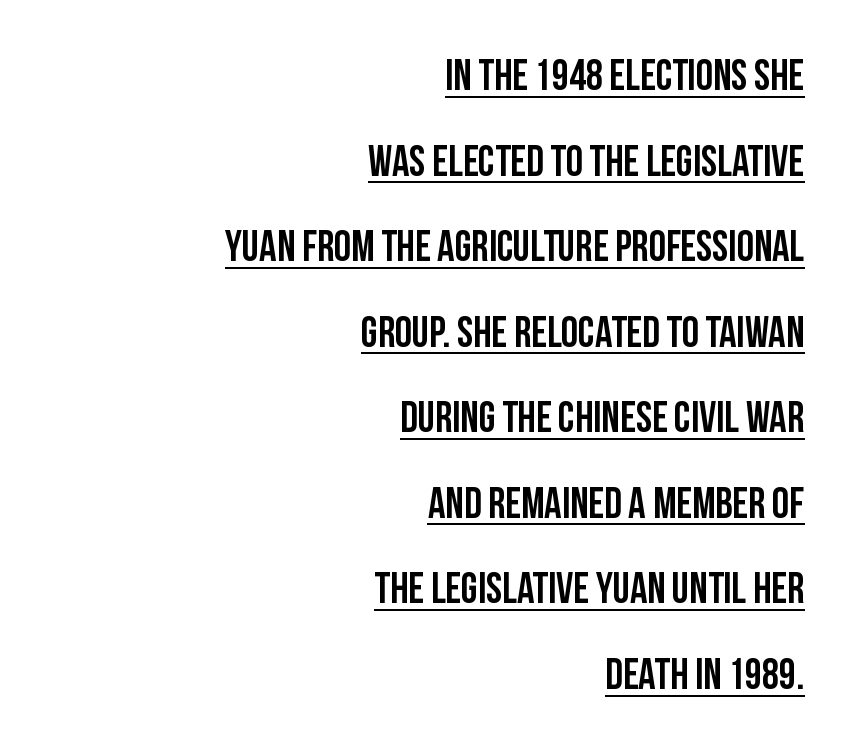
Q: Is the text italic (slanted)? A: No, it is upright.
Q: Is the typeface a serif or a sans-serif typeface? A: Sans-serif.
Q: Is the text underlined? A: Yes.
Q: How is the paragraph aligned? A: Right-aligned.
Q: Is the spacing between letters normal or unusually wide? A: Normal.
Q: Is the spacing between lines tight, normal or loose? A: Loose.
Q: Width (condensed, normal, or wide)? A: Condensed.
Q: Stroke contrast? A: Low.
Q: x-height? A: Large.
Q: Monospaced? A: No.
